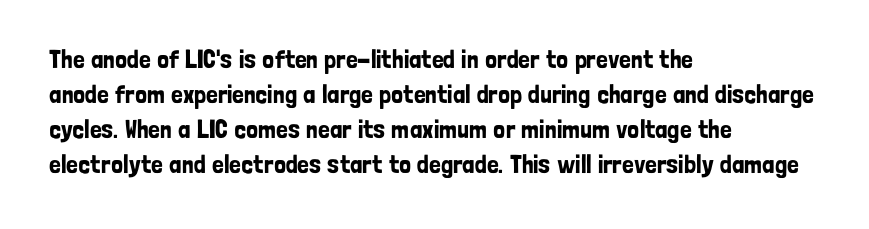
{"italic": "no", "underline": "no", "align": "left", "line_spacing": "normal", "line_spacing_ratio": 1.35, "letter_spacing": "normal", "letter_spacing_em": 0.0, "glyph_px": 26}
